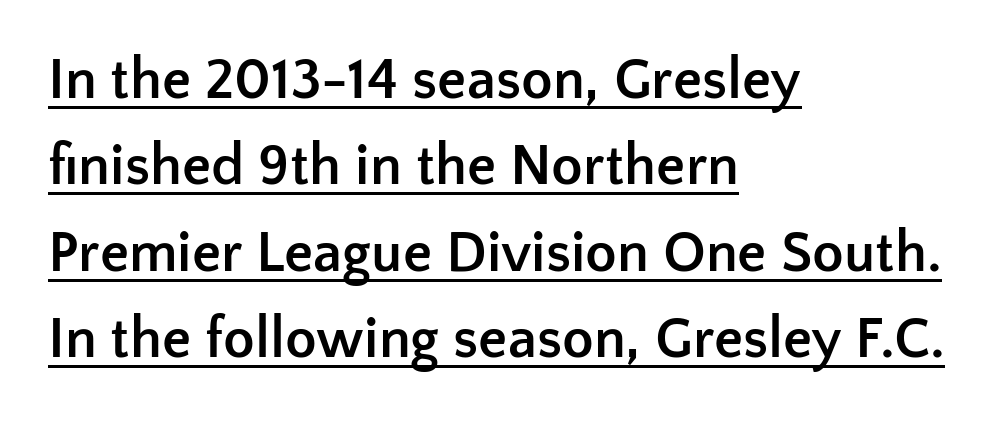
Leading: standard. A roman cut, with each character standing at attention. The passage shown is emphatically bold. Short note: letters normally spaced. No feet cap the strokes, marking this as sans-serif type.
